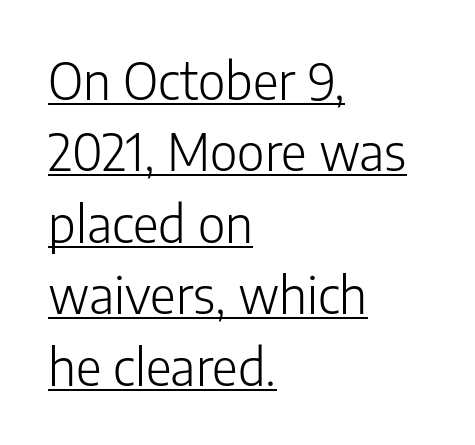
The image shows 50 px light sans-serif type, upright; set left-aligned, normal line spacing (1.43x), normal letter spacing, underlined; low stroke contrast and a medium x-height.
